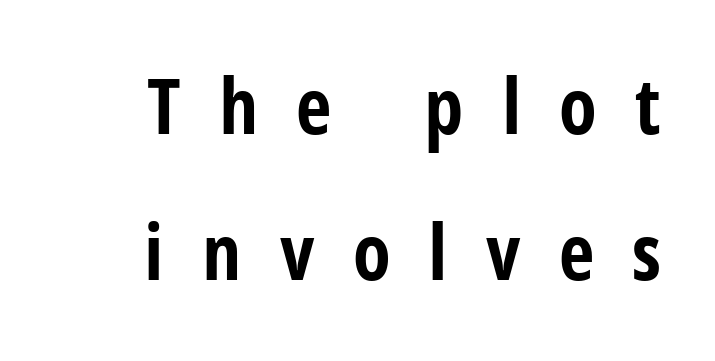
{"serif": "no", "italic": "no", "bold": "yes", "weight": "bold", "width": "condensed", "stroke_contrast": "low", "x_height": "medium", "monospaced": "no", "underline": "no", "line_spacing_ratio": 1.87, "letter_spacing": "wide", "letter_spacing_em": 0.49, "glyph_px": 78}
